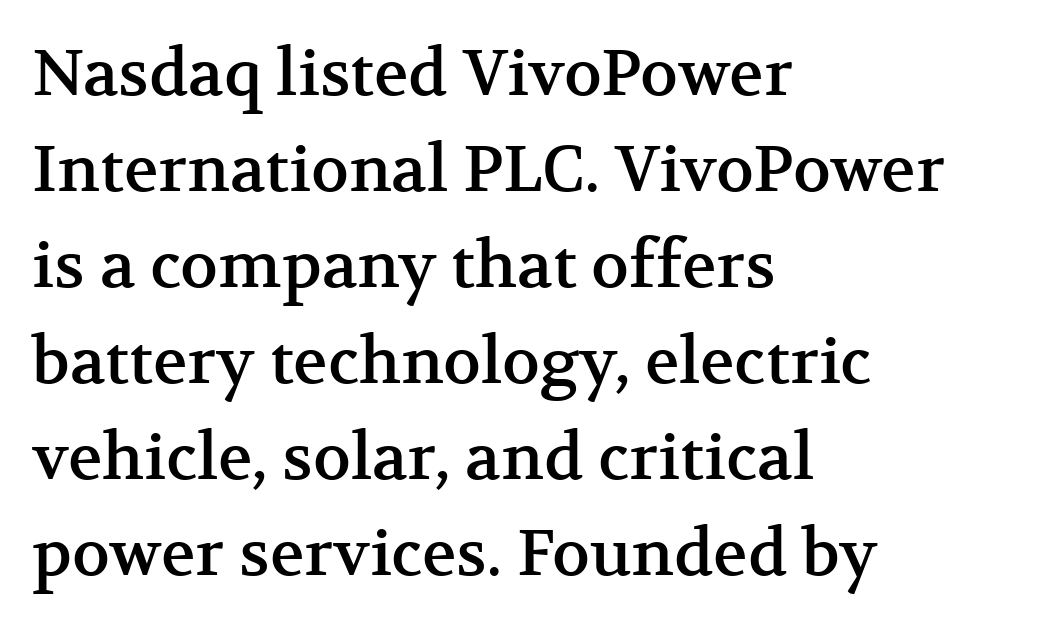
Varying glyph widths throughout — classic text-font behaviour. Alignment: flush left. Inter-character spacing is left at the font's built-in metrics. These lines sit exactly where default settings would place them. These lines are composed in type with serifs. The specimen reads as upright at a glance.
